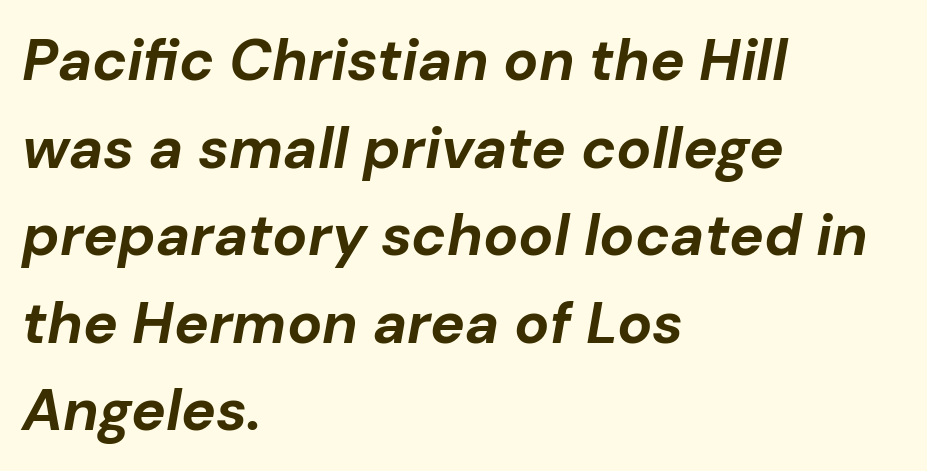
{"italic": "yes", "lean": "right", "slant_degrees": 10, "bold": "yes", "weight": "bold", "width": "normal", "stroke_contrast": "low", "x_height": "medium", "monospaced": "no", "underline": "no", "align": "left", "line_spacing": "normal", "line_spacing_ratio": 1.51, "letter_spacing": "normal", "letter_spacing_em": 0.0, "glyph_px": 58}
